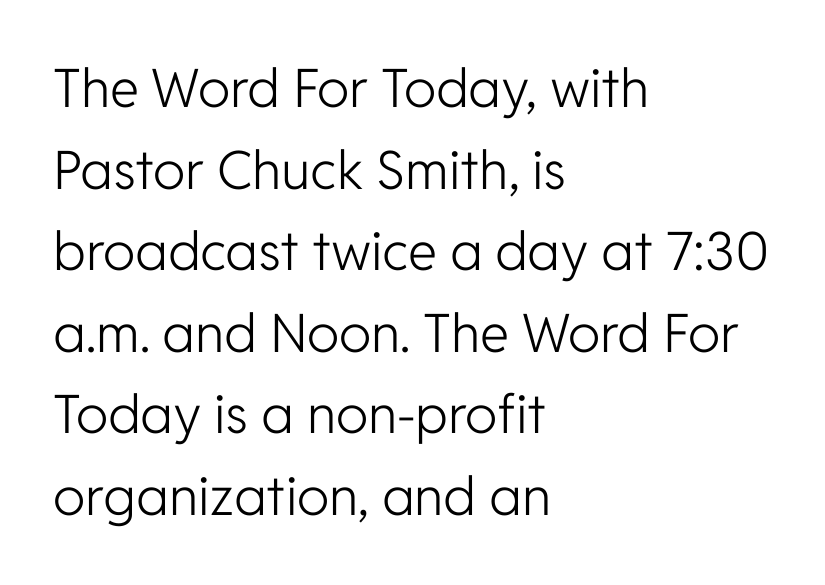
Q: Is the text bold? A: No.
Q: Is the text italic (slanted)? A: No, it is upright.
Q: Is the typeface a serif or a sans-serif typeface? A: Sans-serif.
Q: Is the text underlined? A: No.
Q: How is the paragraph aligned? A: Left-aligned.
Q: Is the spacing between letters normal or unusually wide? A: Normal.
Q: Is the spacing between lines tight, normal or loose? A: Normal.
Q: Width (condensed, normal, or wide)? A: Normal.
Q: Stroke contrast? A: Low.
Q: x-height? A: Medium.
Q: Monospaced? A: No.
